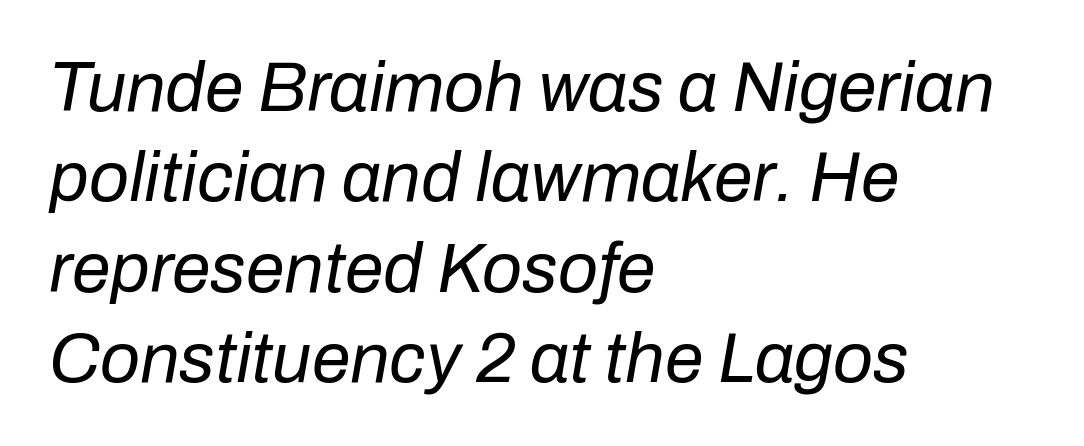
One-word summary of the alignment: left. Think of a printed novel: that variable character pitch is what you see here. Would a proofreader flag this as italicized? Yes. Evenly set lines give the paragraph a standard silhouette. No chunkiness to these letters — they're not bold. No word sits above an underline.
